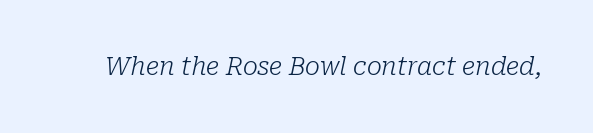
Q: Is the text bold? A: No.
Q: Is the text italic (slanted)? A: Yes, it leans right by about 10 degrees.
Q: Is the text underlined? A: No.
Q: Is the spacing between letters normal or unusually wide? A: Normal.
